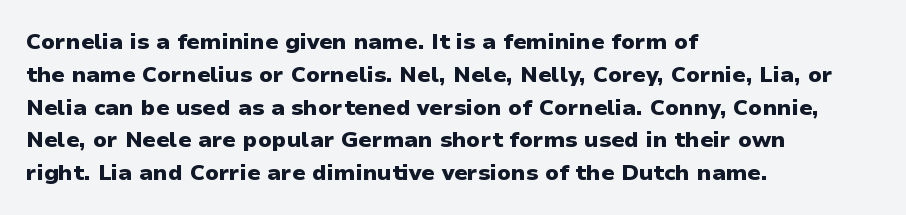
The image shows 22 px bold type, upright; set left-aligned, normal line spacing (1.49x), normal letter spacing, not underlined.
